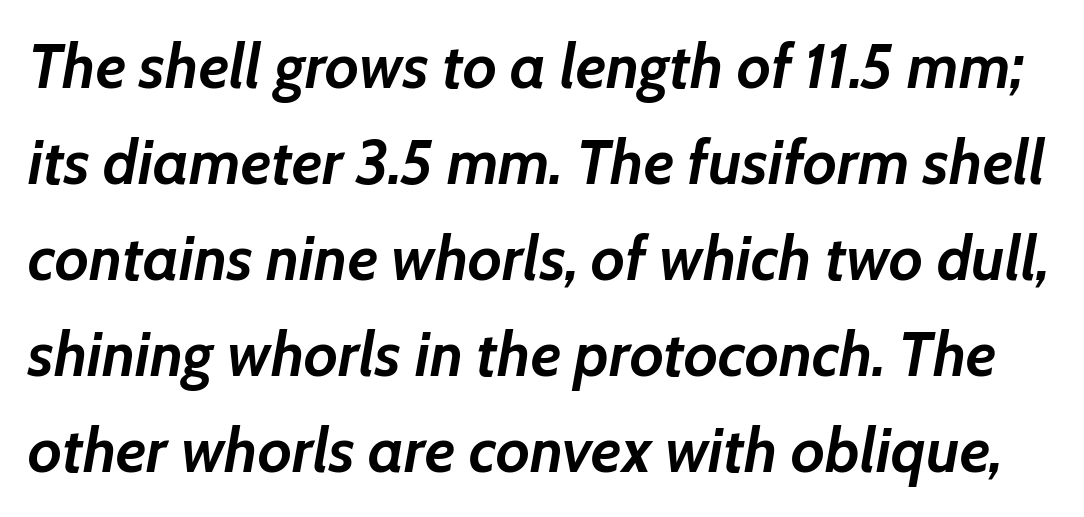
{"italic": "yes", "lean": "right", "slant_degrees": 7, "bold": "yes", "weight": "semibold", "width": "normal", "stroke_contrast": "low", "x_height": "medium", "monospaced": "no", "underline": "no", "line_spacing": "normal", "line_spacing_ratio": 1.55, "letter_spacing": "normal", "letter_spacing_em": 0.0, "glyph_px": 62}
